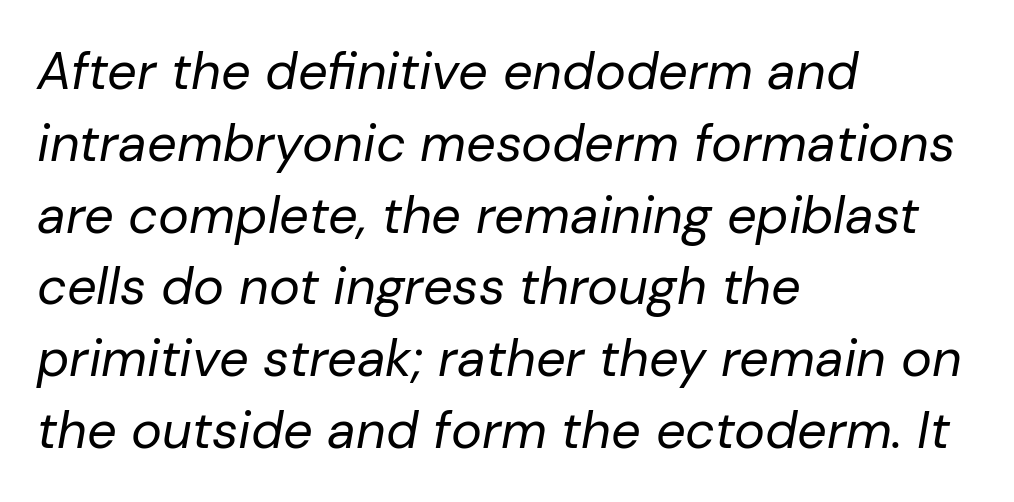
Q: Is the text bold? A: No.
Q: Is the text italic (slanted)? A: Yes, it leans right by about 10 degrees.
Q: Is the text underlined? A: No.
Q: How is the paragraph aligned? A: Left-aligned.
Q: Is the spacing between letters normal or unusually wide? A: Normal.
Q: Is the spacing between lines tight, normal or loose? A: Normal.
Q: Width (condensed, normal, or wide)? A: Normal.
Q: Stroke contrast? A: Low.
Q: x-height? A: Medium.
Q: Monospaced? A: No.
